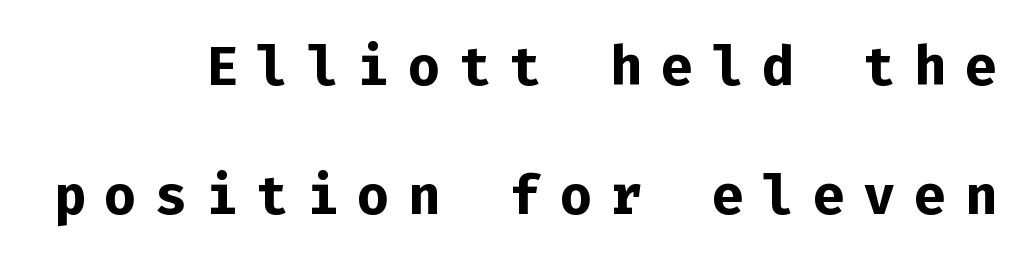
A sans-serif font was chosen for this passage. Line spacing here is normal. The rendering inserts visible extra space after every character. In terms of weight, the rendering is a true, heavy bold. Think of a typewriter: that constant character pitch is what you see here. Posture: vertical.
